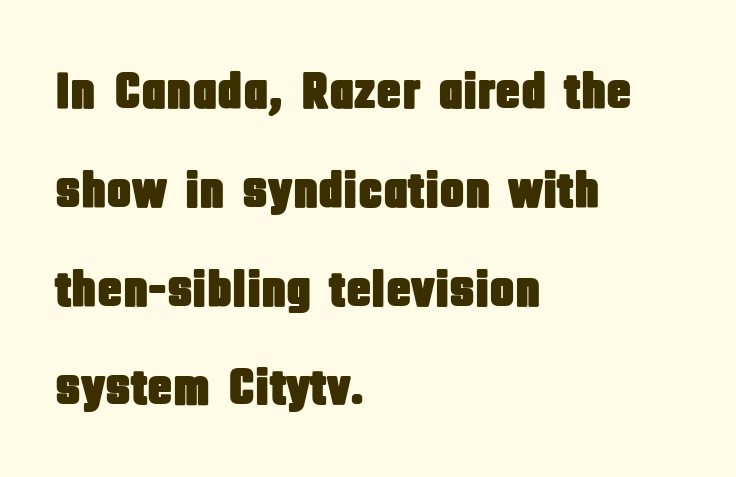
A typesetter would call this proportional, since set widths differ per character. Each line starts at the same left margin while the right side varies. The leading is generous, giving the passage an open texture. A roman cut, with each character standing at attention. Letter spacing: default.
